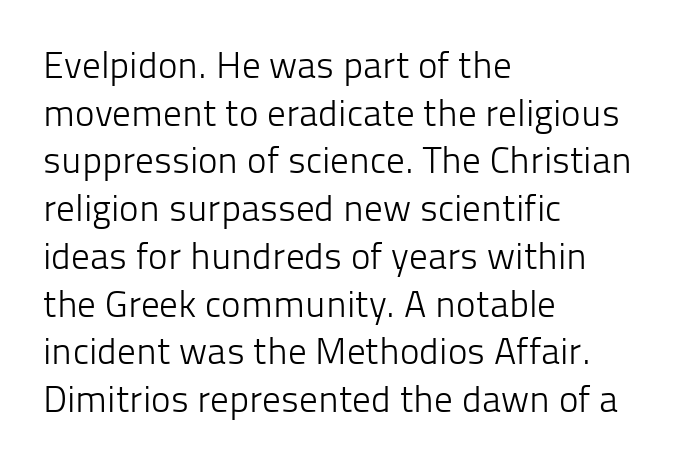
{"serif": "no", "italic": "no", "bold": "no", "weight": "light", "width": "normal", "stroke_contrast": "low", "x_height": "medium", "monospaced": "no", "underline": "no", "align": "left", "line_spacing": "normal", "line_spacing_ratio": 1.29, "letter_spacing": "normal", "letter_spacing_em": 0.0, "glyph_px": 37}
